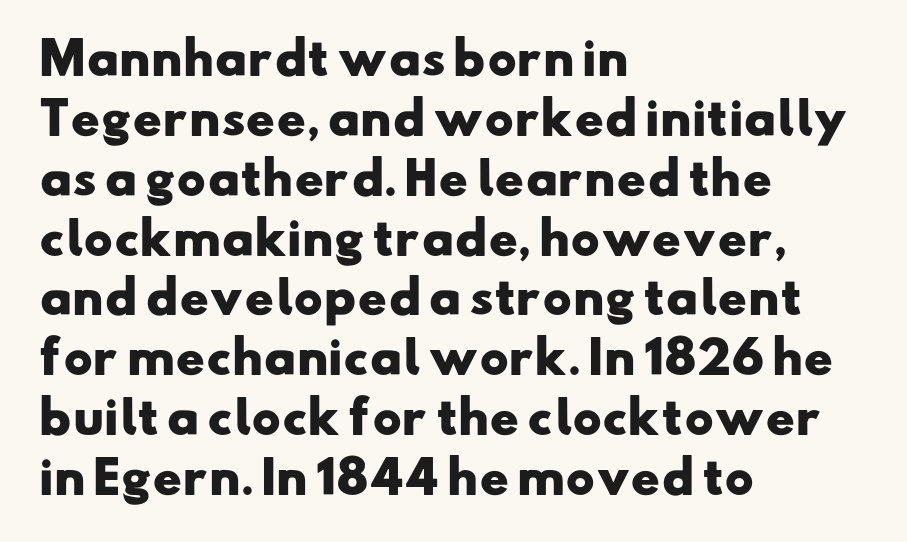
The image shows 44 px heavy, wide sans-serif type; set left-aligned, normal line spacing (1.36x), normal letter spacing, not underlined; low stroke contrast and a small x-height.
